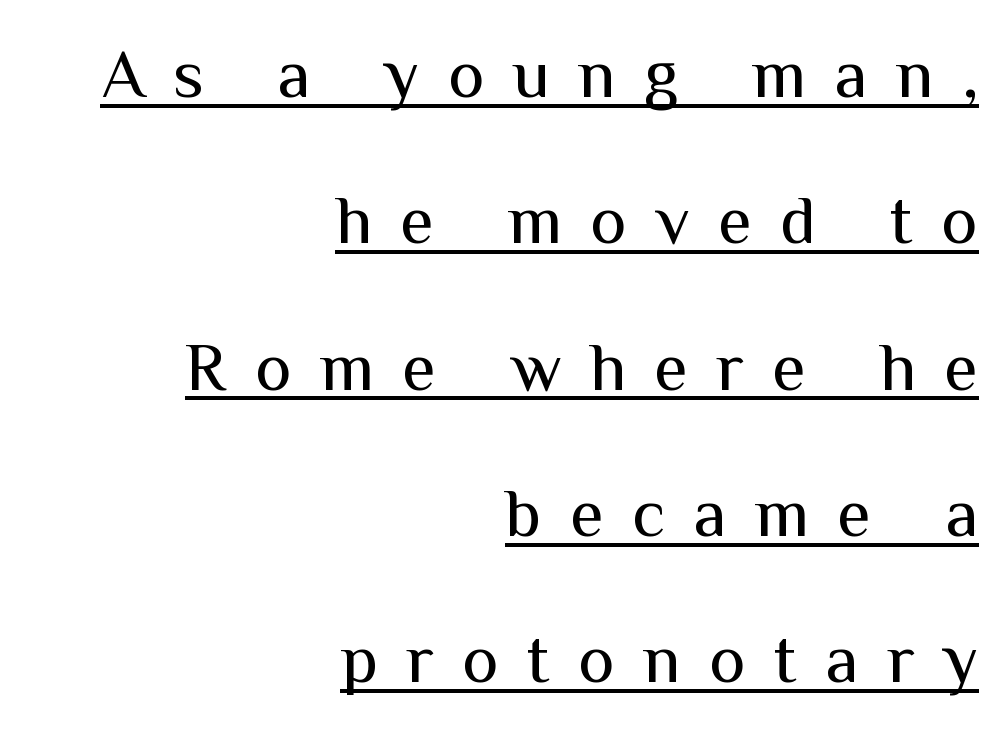
The image shows 69 px regular-weight sans-serif type, upright; set right-aligned, loose line spacing (2.12x), unusually wide letter spacing (+0.41 em), underlined; medium stroke contrast and a medium x-height.
